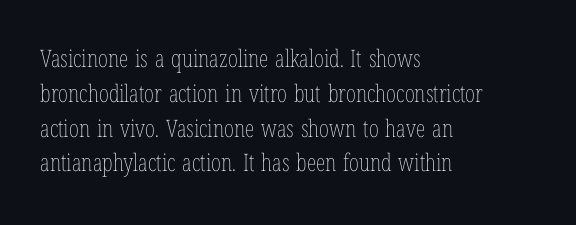
The image shows 24 px text type, upright; set left-aligned, normal line spacing (1.45x), normal letter spacing, not underlined.
